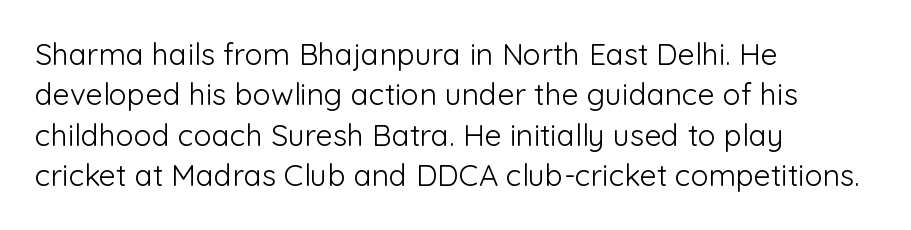
The passage shown is not bold in any degree. Upright lettering throughout. In terms of letterform style, serifs are entirely absent. Here the designer chose a conventional face with non-uniform glyph widths.
